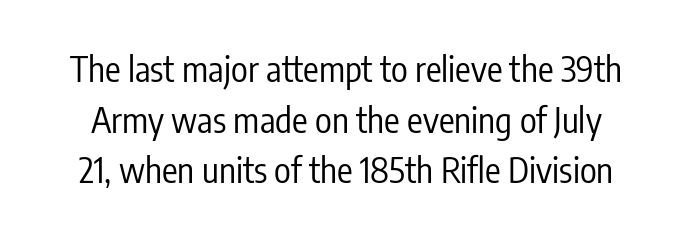
The specimen reads as upright at a glance. The face used here is a sans, in the tradition of grotesques and geometrics. A quiet, ordinary-to-light weight characterises the typeface. Think of a printed novel: that variable character pitch is what you see here. The string is rendered with underlining switched off.
